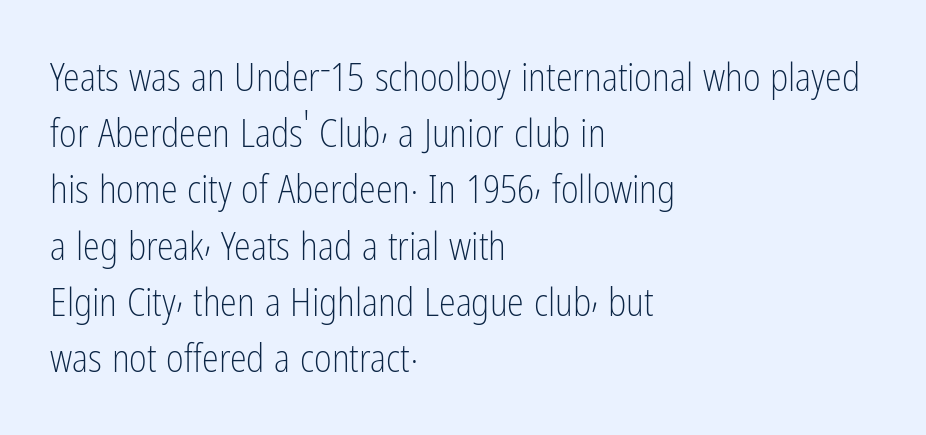
The image shows 38 px light, condensed sans-serif type, upright; set left-aligned, normal line spacing (1.48x), normal letter spacing, not underlined; low stroke contrast and a medium x-height.
